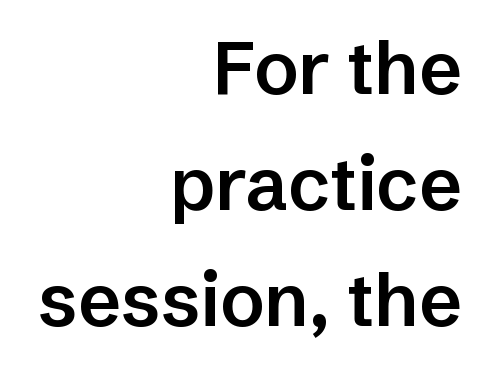
The image shows 74 px semibold sans-serif type, upright; set right-aligned, normal line spacing (1.57x), normal letter spacing, not underlined; low stroke contrast and a medium x-height.
